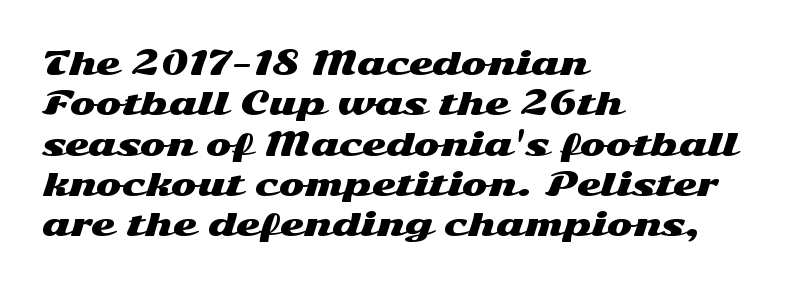
The image shows 31 px wide sans-serif type; set left-aligned, normal line spacing (1.3x), normal letter spacing, not underlined; medium stroke contrast and a medium x-height.
